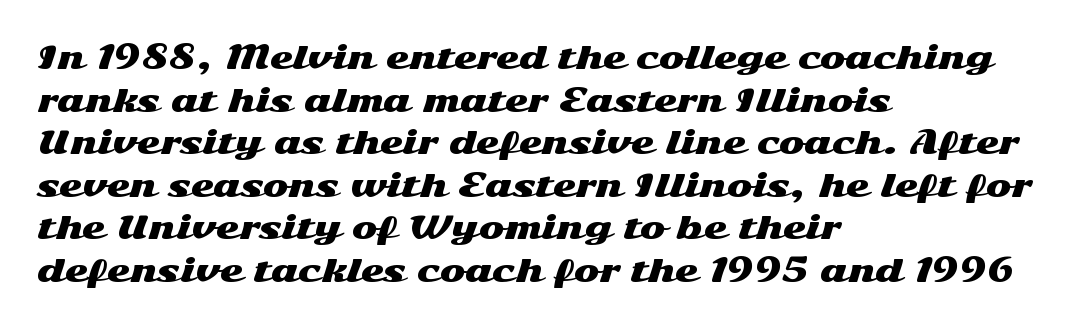
Grotesque or geometric, the face here clearly has no serifs. Leftover space on each line is placed entirely after the last word. There is no visible air inserted between adjacent glyphs. Note the varied advance widths — an 'i' is clearly narrower than an 'm'.
